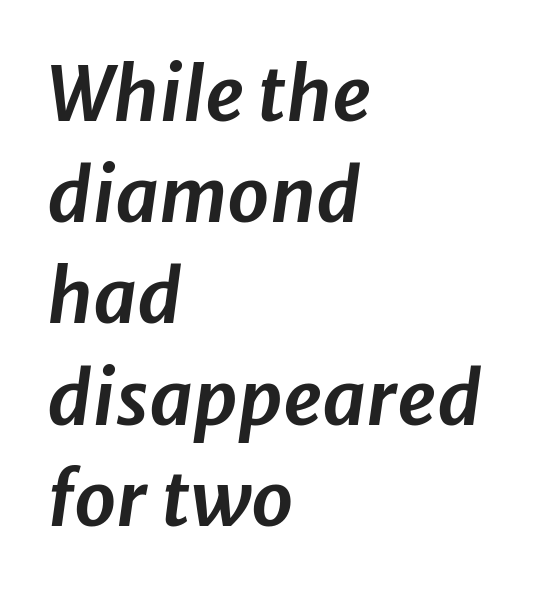
Q: Is the text italic (slanted)? A: Yes, it leans right by about 8 degrees.
Q: Is the text underlined? A: No.
Q: How is the paragraph aligned? A: Left-aligned.
Q: Is the spacing between letters normal or unusually wide? A: Normal.
Q: Is the spacing between lines tight, normal or loose? A: Normal.
Q: Width (condensed, normal, or wide)? A: Normal.
Q: Stroke contrast? A: Low.
Q: x-height? A: Medium.
Q: Monospaced? A: No.
